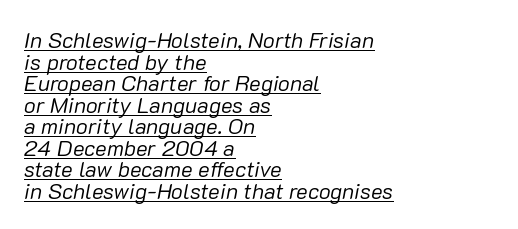
Q: Is the text bold? A: No.
Q: Is the text italic (slanted)? A: Yes, it leans right by about 10 degrees.
Q: Is the text underlined? A: Yes.
Q: How is the paragraph aligned? A: Left-aligned.
Q: Is the spacing between letters normal or unusually wide? A: Normal.
Q: Is the spacing between lines tight, normal or loose? A: Tight.
